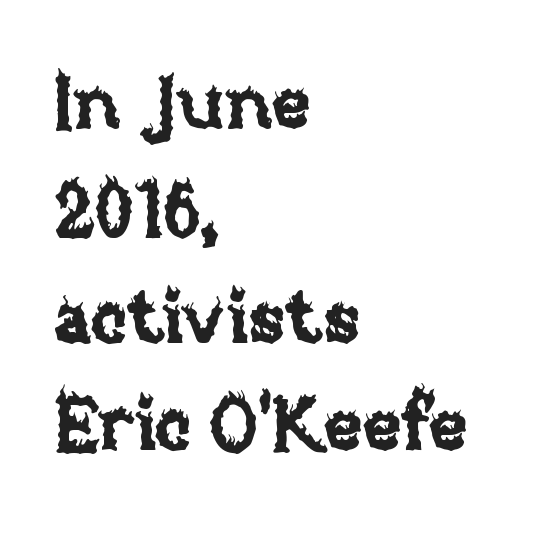
{"italic": "no", "width": "normal", "stroke_contrast": "low", "x_height": "large", "monospaced": "no", "underline": "no", "align": "left", "line_spacing": "normal", "line_spacing_ratio": 1.45, "letter_spacing": "normal", "letter_spacing_em": 0.0, "glyph_px": 74}
